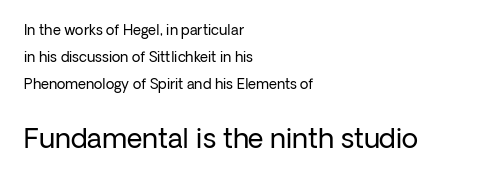
Q: Is the text bold? A: No.
Q: Is the text italic (slanted)? A: No, it is upright.
Q: Is the text underlined? A: No.
Q: How is the paragraph aligned? A: Left-aligned.
Q: Is the spacing between letters normal or unusually wide? A: Normal.
Q: Is the spacing between lines tight, normal or loose? A: Loose.
Q: Which block of text is set in a larger size, the first (top) or the second (bottom)? A: The second (bottom) one.
